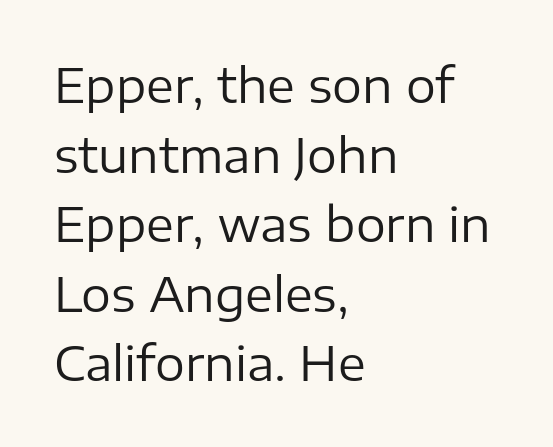
Examine the stroke ends and you'll find no serifs. The gap between lines stays unmarked. The font is comparable to plain body text, perhaps lighter. Varying glyph widths throughout — classic text-font behaviour. Left-aligned paragraph, ragged on the right.
